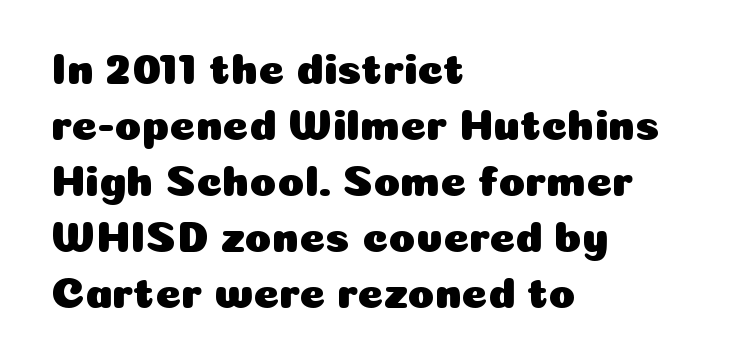
The letters advance in unequal steps, a hallmark of proportional type. The passage shown has conventional tracking throughout. Letterform terminals end flat and unadorned throughout the passage. Descender tails drop into unmarked territory. In terms of leading, this rendering sits right in the middle.
